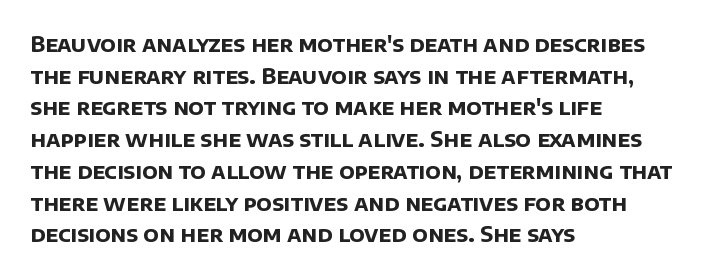
The image shows 21 px bold type; set left-aligned, normal line spacing (1.51x), normal letter spacing, not underlined.
